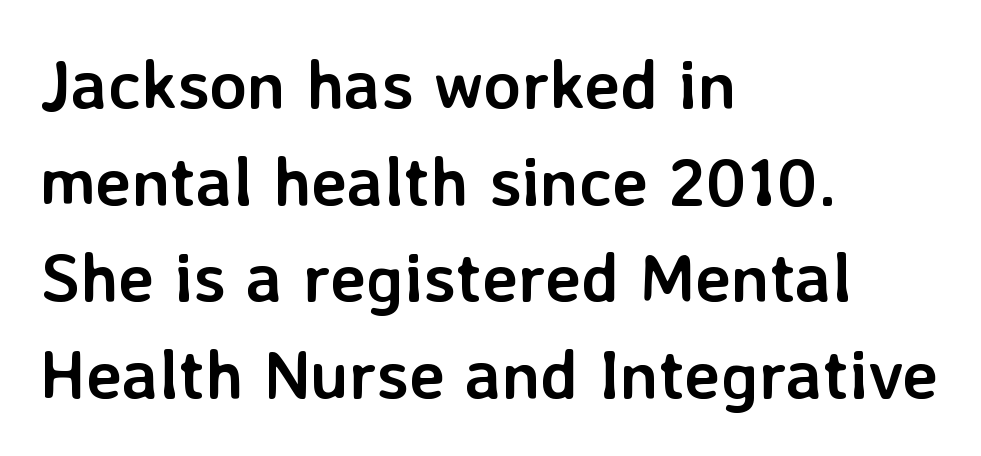
The image shows 69 px semibold sans-serif type, upright; set left-aligned, normal line spacing (1.4x), normal letter spacing, not underlined; low stroke contrast and a medium x-height.
